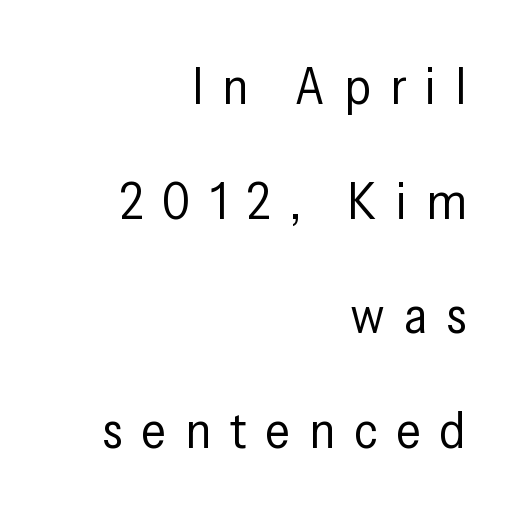
The image shows 51 px regular-weight, condensed sans-serif type, upright; set right-aligned, loose line spacing (2.25x), unusually wide letter spacing (+0.37 em), not underlined; low stroke contrast and a medium x-height.
